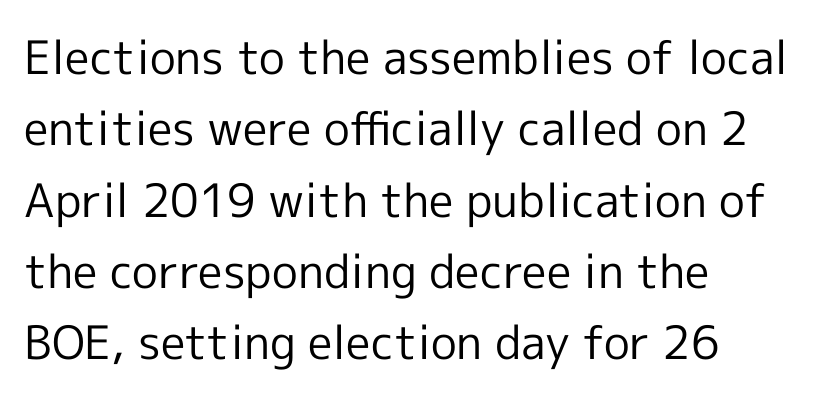
Where is the straight margin? On the left. The rendering keeps characters at their native spacing. The space directly below the letters is spotless. When letters stand straight like this, we call the style roman or upright.
